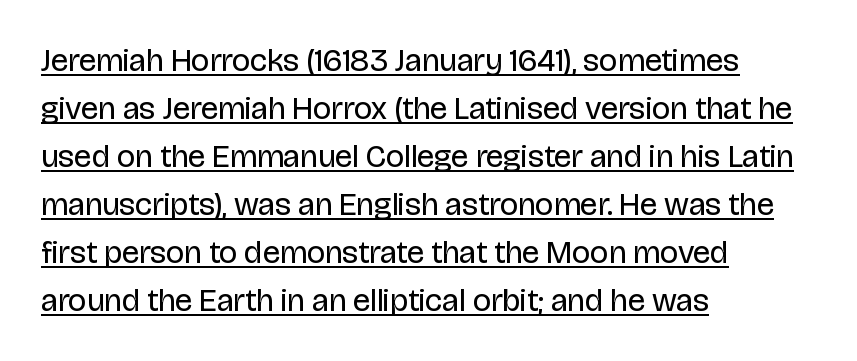
The typography opts for an upright posture over an oblique one. No extra tracking has been applied to these lines. The passage shown is typeset with a sans-serif family. The weight would be labelled regular, book, light, or lighter still.
